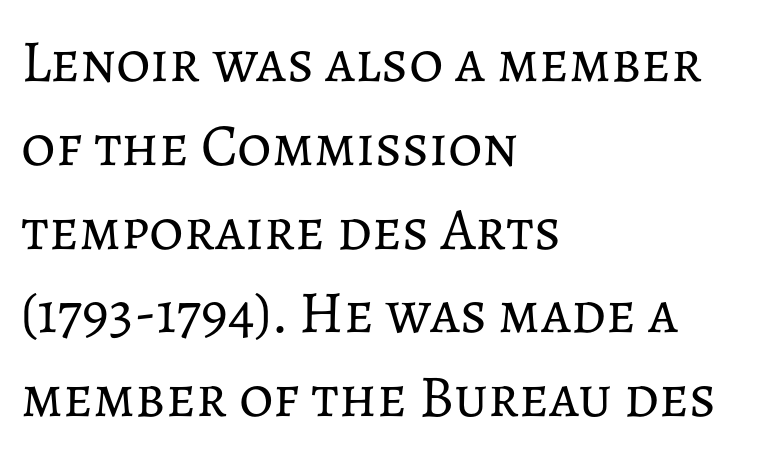
{"italic": "no", "bold": "no", "weight": "regular", "width": "normal", "stroke_contrast": "low", "x_height": "medium", "monospaced": "no", "underline": "no", "align": "left", "line_spacing": "normal", "line_spacing_ratio": 1.42, "letter_spacing": "normal", "letter_spacing_em": 0.0, "glyph_px": 59}
